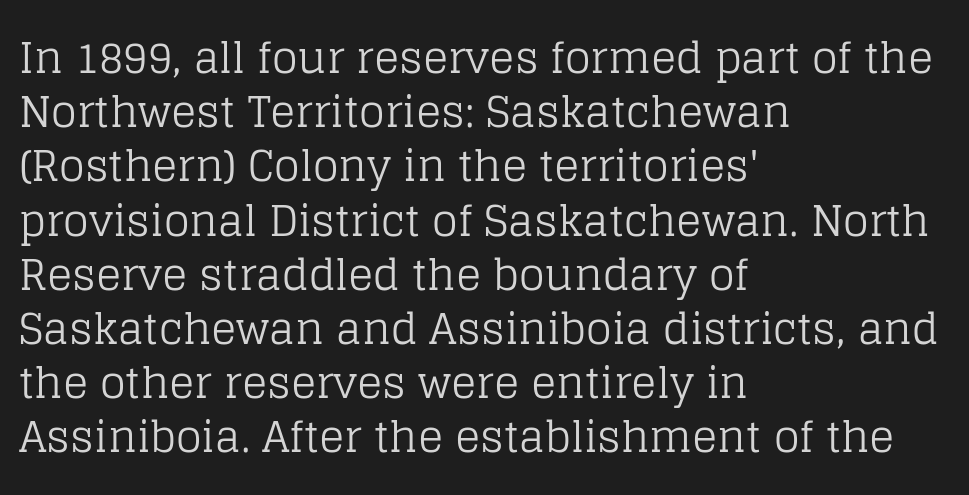
The space directly below the letters is spotless. Compared with a typical body face, this is equally light or lighter still. Reading down the block, your eye returns to a fixed left position each line. The tracking reads as untouched default to a designer's eye. No italicization has been applied; the sample stays upright. Old-style or modern, the face here clearly has serifs.
